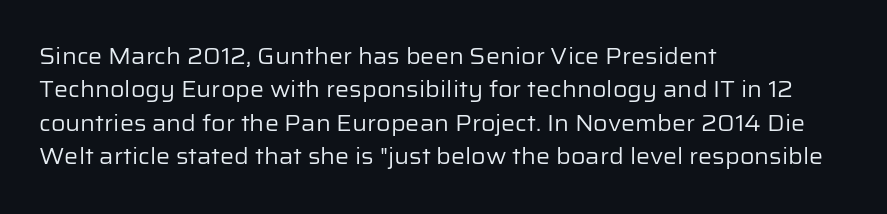
The image shows 22 px text type, upright; set left-aligned, normal line spacing (1.52x), normal letter spacing, not underlined.
